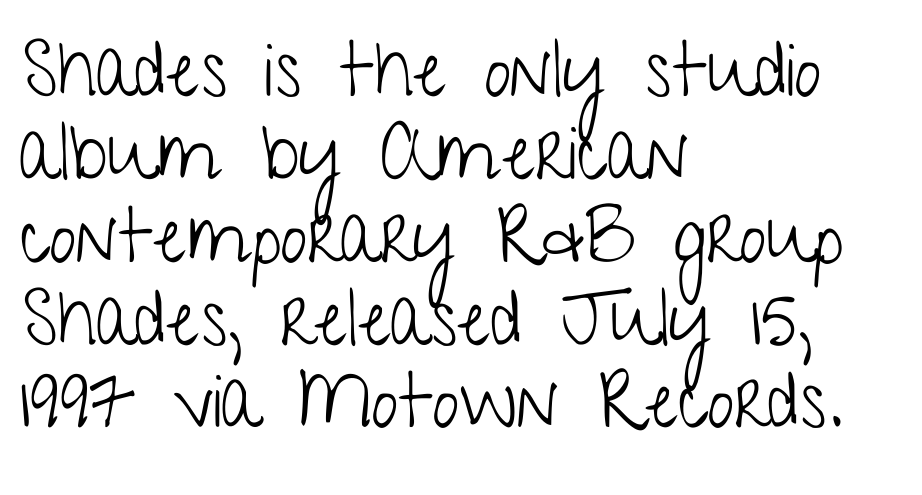
No extra tracking has been applied to these lines. Proportional: the letters do not fall into vertical columns. The passage is arranged the way most books set body copy — flush left. Vertical strokes here are truly vertical.
